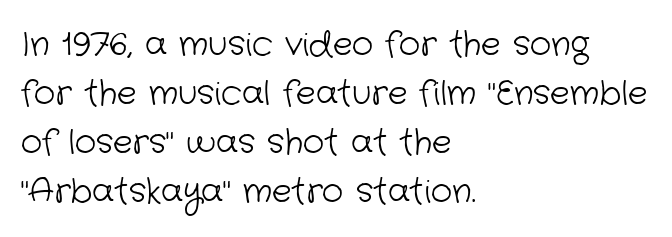
Q: Is the text bold? A: No.
Q: Is the typeface a serif or a sans-serif typeface? A: Sans-serif.
Q: Is the text underlined? A: No.
Q: How is the paragraph aligned? A: Left-aligned.
Q: Is the spacing between letters normal or unusually wide? A: Normal.
Q: Is the spacing between lines tight, normal or loose? A: Normal.
Q: Width (condensed, normal, or wide)? A: Normal.
Q: Stroke contrast? A: Low.
Q: x-height? A: Medium.
Q: Monospaced? A: No.
